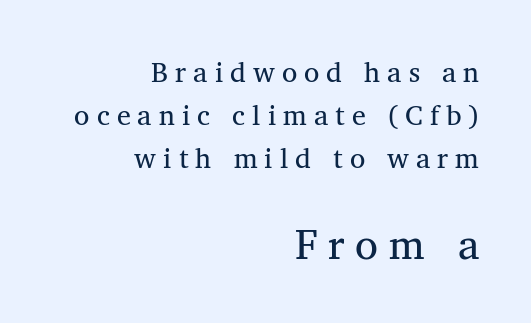
Short note: letters widely spaced. The passage shown stacks its lines at a standard gap. Type without underlining. To sum up the face: it has serifs. These two chunks differ in scale, with the bottom chunk taking the larger measure.
